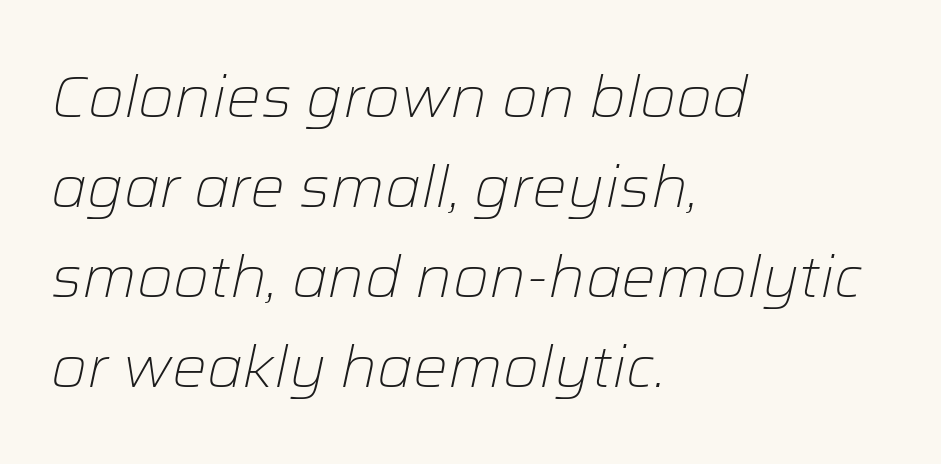
The passage shown is typed in a proportional face where columns would drift. A classic flush-left, rag-right setting is used for this passage. Caption: standard tracking, unaltered. You can tell it's italic because the verticals aren't actually vertical. Stroke mass is kept to a normal reading level or below. Baseline-to-baseline distance is the conventional proportion of letter height.
